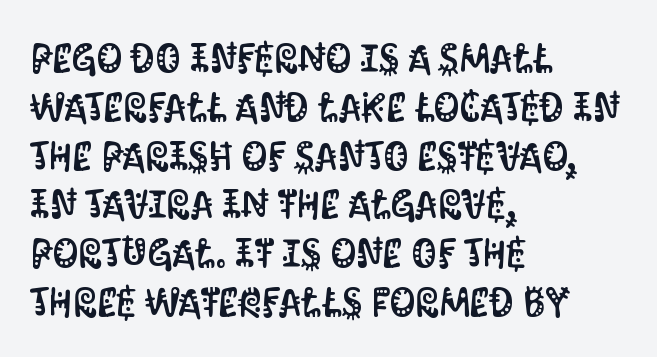
The image shows 40 px condensed sans-serif type, upright; set left-aligned, line spacing 1.22x, normal letter spacing, not underlined; medium stroke contrast and a large x-height.
